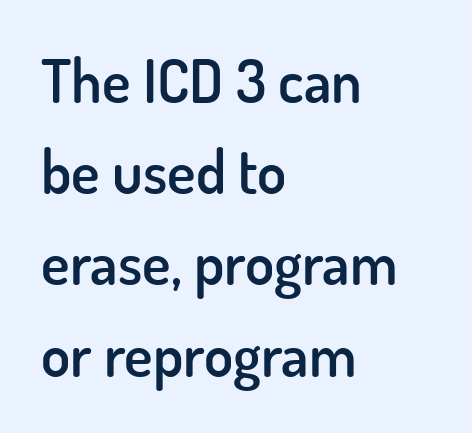
The image shows 60 px semibold sans-serif type, upright; set left-aligned, normal line spacing (1.52x), normal letter spacing, not underlined; low stroke contrast and a small x-height.
